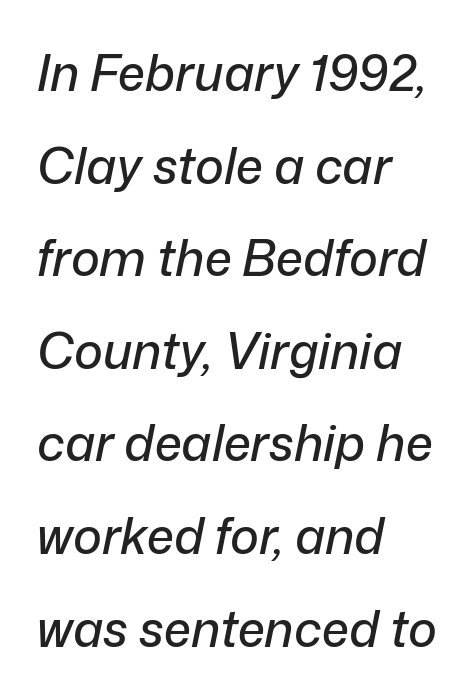
{"italic": "yes", "lean": "right", "slant_degrees": 12, "width": "normal", "stroke_contrast": "low", "x_height": "medium", "monospaced": "no", "underline": "no", "align": "left", "line_spacing_ratio": 1.89, "letter_spacing": "normal", "letter_spacing_em": 0.0, "glyph_px": 49}
